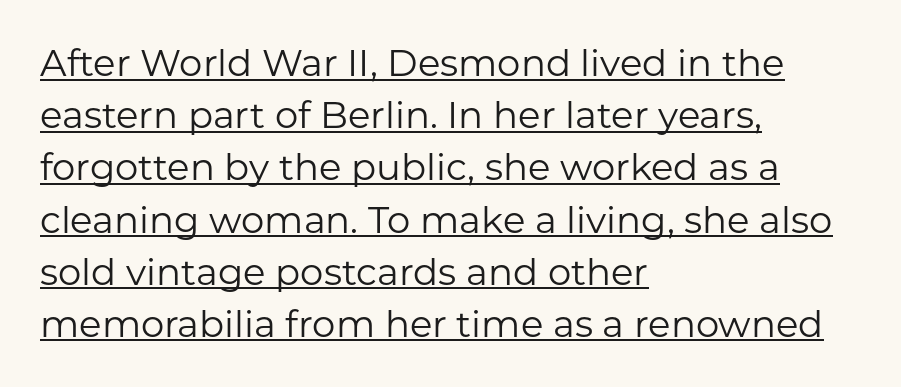
The image shows 37 px regular-weight sans-serif type, upright; set left-aligned, normal line spacing (1.41x), normal letter spacing, underlined; low stroke contrast and a medium x-height.
